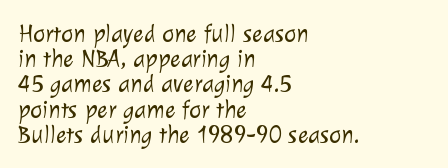
{"bold": "no", "underline": "no", "align": "left", "line_spacing": "tight", "line_spacing_ratio": 1.01, "letter_spacing": "normal", "letter_spacing_em": 0.0, "glyph_px": 25}
